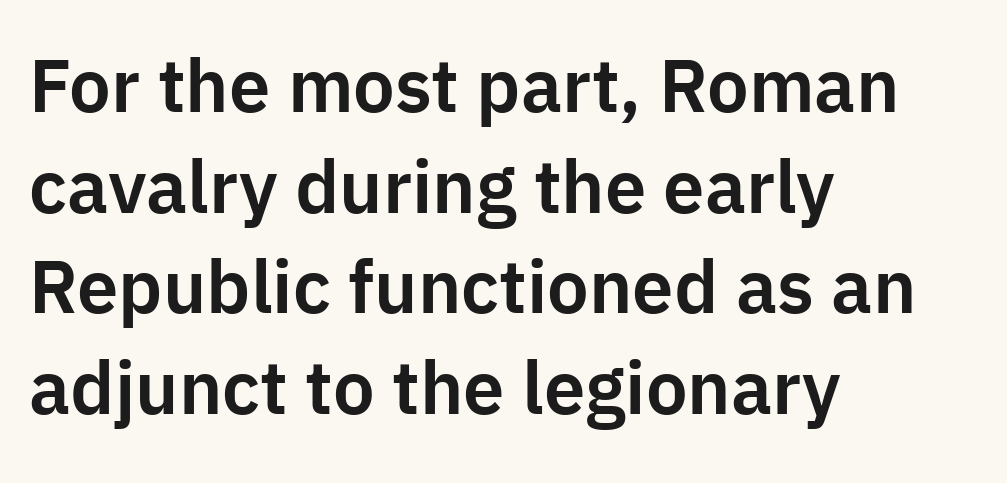
Q: Is the text italic (slanted)? A: No, it is upright.
Q: Is the typeface a serif or a sans-serif typeface? A: Sans-serif.
Q: Is the text underlined? A: No.
Q: How is the paragraph aligned? A: Left-aligned.
Q: Is the spacing between letters normal or unusually wide? A: Normal.
Q: Is the spacing between lines tight, normal or loose? A: Normal.
Q: Width (condensed, normal, or wide)? A: Normal.
Q: Stroke contrast? A: Low.
Q: x-height? A: Medium.
Q: Monospaced? A: No.
